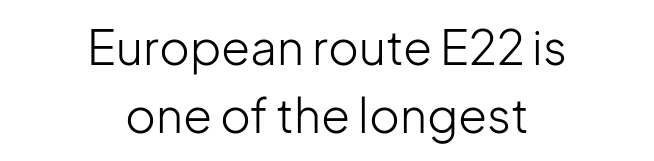
Q: Is the text bold? A: No.
Q: Is the text italic (slanted)? A: No, it is upright.
Q: Is the typeface a serif or a sans-serif typeface? A: Sans-serif.
Q: Is the text underlined? A: No.
Q: How is the paragraph aligned? A: Centered.
Q: Is the spacing between letters normal or unusually wide? A: Normal.
Q: Is the spacing between lines tight, normal or loose? A: Normal.
Q: Width (condensed, normal, or wide)? A: Normal.
Q: Stroke contrast? A: Low.
Q: x-height? A: Medium.
Q: Monospaced? A: No.
